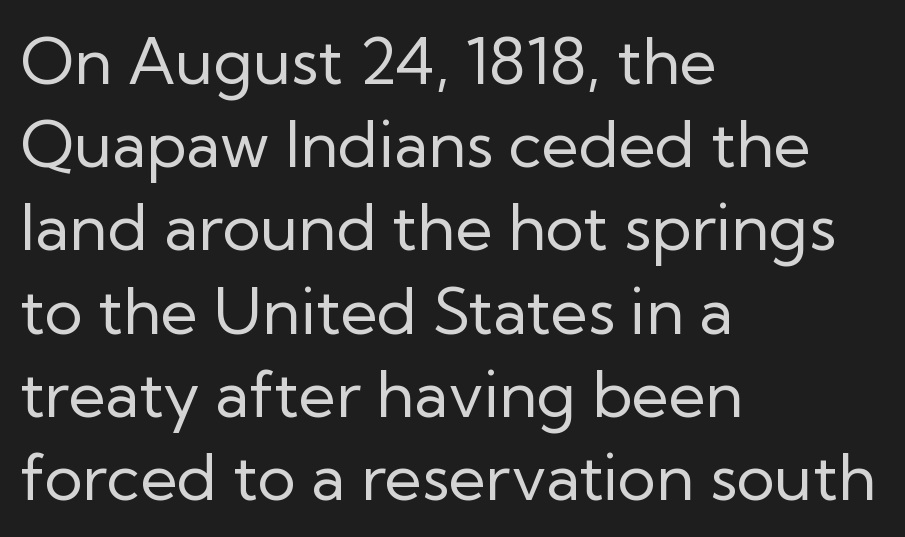
{"serif": "no", "italic": "no", "bold": "no", "weight": "regular", "width": "normal", "stroke_contrast": "low", "x_height": "medium", "monospaced": "no", "underline": "no", "align": "left", "line_spacing": "normal", "line_spacing_ratio": 1.3, "letter_spacing": "normal", "letter_spacing_em": 0.0, "glyph_px": 64}
